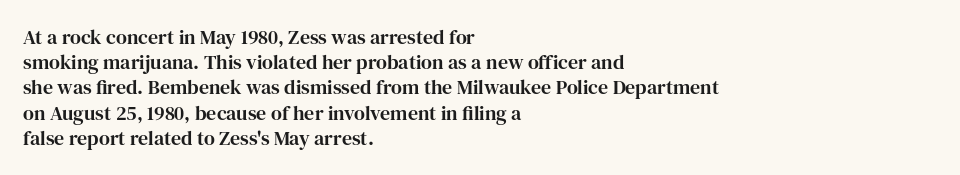
These lines keep a tight, regular rhythm from letter to letter. Successive baselines arrive at the customary interval. Unmarked baselines from the first word to the last. Casual observation: everything's shoved over to the left. This sample uses an upright cut, with every glyph sitting square on the baseline.
